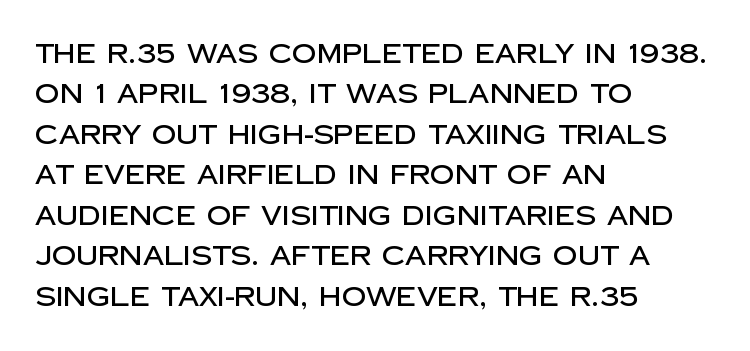
The image shows 27 px text type, upright; set left-aligned, normal line spacing (1.5x), normal letter spacing, not underlined.
